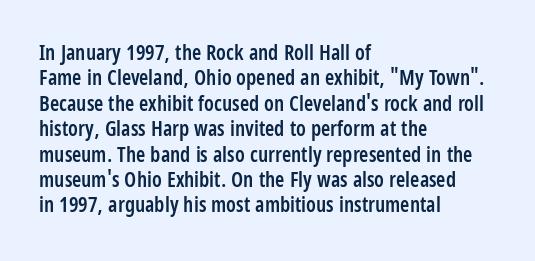
{"italic": "no", "bold": "semi", "underline": "no", "align": "left", "line_spacing_ratio": 1.21, "letter_spacing": "normal", "letter_spacing_em": 0.0, "glyph_px": 21}
